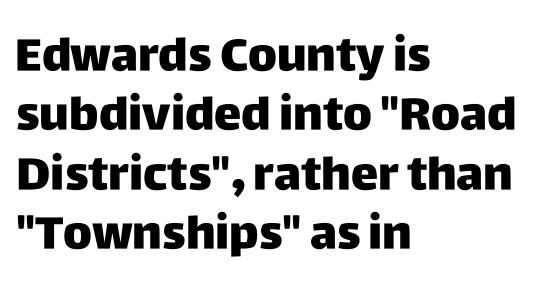
Glyph-to-glyph distance matches everyday printed text. The area under the type is left untouched. Line beginnings align vertically; line endings do not. Vertical spacing — default.
